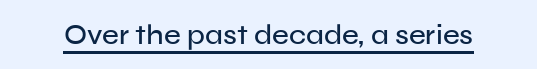
{"serif": "no", "italic": "no", "width": "normal", "stroke_contrast": "low", "x_height": "medium", "monospaced": "no", "underline": "yes", "letter_spacing": "normal", "letter_spacing_em": 0.0, "glyph_px": 29}
